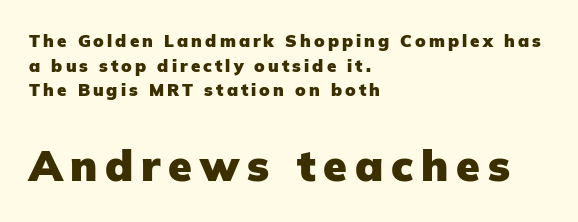
Q: Is the text bold? A: Yes.
Q: Is the text italic (slanted)? A: No, it is upright.
Q: Is the typeface a serif or a sans-serif typeface? A: Sans-serif.
Q: Is the text underlined? A: No.
Q: How is the paragraph aligned? A: Left-aligned.
Q: Is the spacing between lines tight, normal or loose? A: Normal.
Q: Which block of text is set in a larger size, the first (top) or the second (bottom)? A: The second (bottom) one.
Q: Width (condensed, normal, or wide)? A: Normal.
Q: Stroke contrast? A: Low.
Q: x-height? A: Medium.
Q: Monospaced? A: No.
